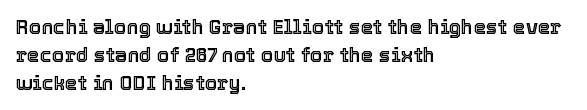
{"italic": "no", "underline": "no", "align": "left", "line_spacing": "normal", "line_spacing_ratio": 1.39, "letter_spacing": "normal", "letter_spacing_em": 0.0, "glyph_px": 20}
